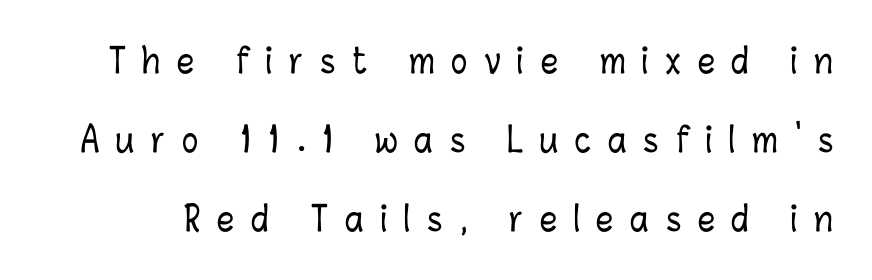
The image shows 34 px condensed type, upright; set loose line spacing (2.33x), unusually wide letter spacing (+0.49 em), not underlined; low stroke contrast and a medium x-height.
